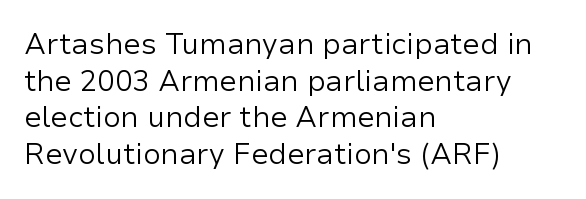
The letters advance in unequal steps, a hallmark of proportional type. The string is rendered with underlining switched off. The axis of the letterforms is exactly vertical. Honestly, the letter spacing is just normal — you wouldn't notice it. No chunkiness to these letters — they're not bold. The rendering uses a moderate line-height, typical for paragraphs.
